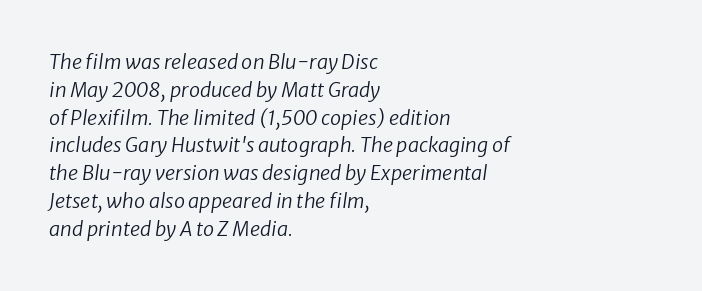
Q: Is the text bold? A: No.
Q: Is the text italic (slanted)? A: Yes, it leans right by about 8 degrees.
Q: Is the text underlined? A: No.
Q: How is the paragraph aligned? A: Left-aligned.
Q: Is the spacing between letters normal or unusually wide? A: Normal.
Q: Is the spacing between lines tight, normal or loose? A: Normal.
